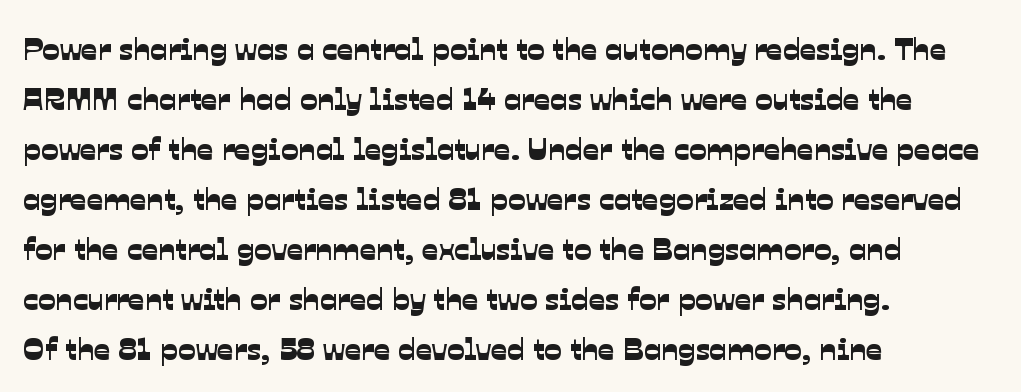
Q: Is the typeface a serif or a sans-serif typeface? A: Sans-serif.
Q: Is the text underlined? A: No.
Q: How is the paragraph aligned? A: Left-aligned.
Q: Is the spacing between letters normal or unusually wide? A: Normal.
Q: Is the spacing between lines tight, normal or loose? A: Normal.
Q: Width (condensed, normal, or wide)? A: Normal.
Q: Stroke contrast? A: Low.
Q: x-height? A: Medium.
Q: Monospaced? A: No.
